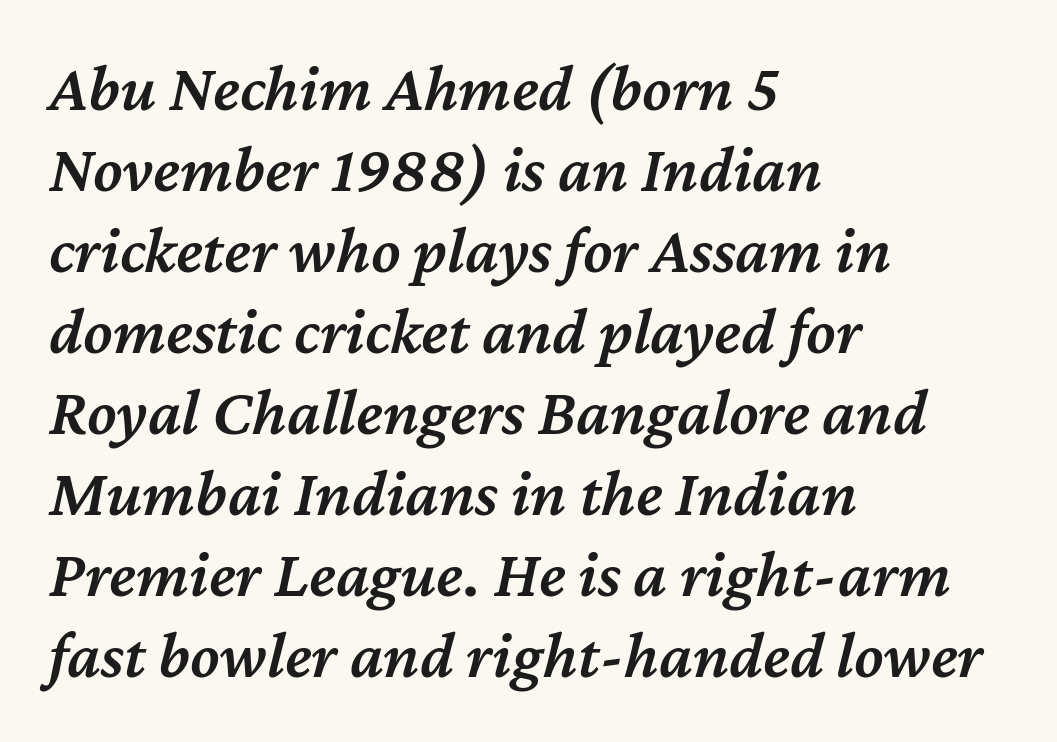
The image shows 67 px semibold type, italic (leaning right); set left-aligned, line spacing 1.21x, normal letter spacing, not underlined; medium stroke contrast and a medium x-height.
